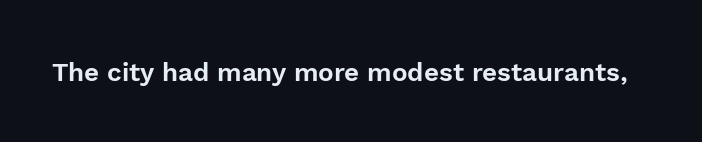
Q: Is the text italic (slanted)? A: No, it is upright.
Q: Is the text underlined? A: No.
Q: Is the spacing between letters normal or unusually wide? A: Normal.
